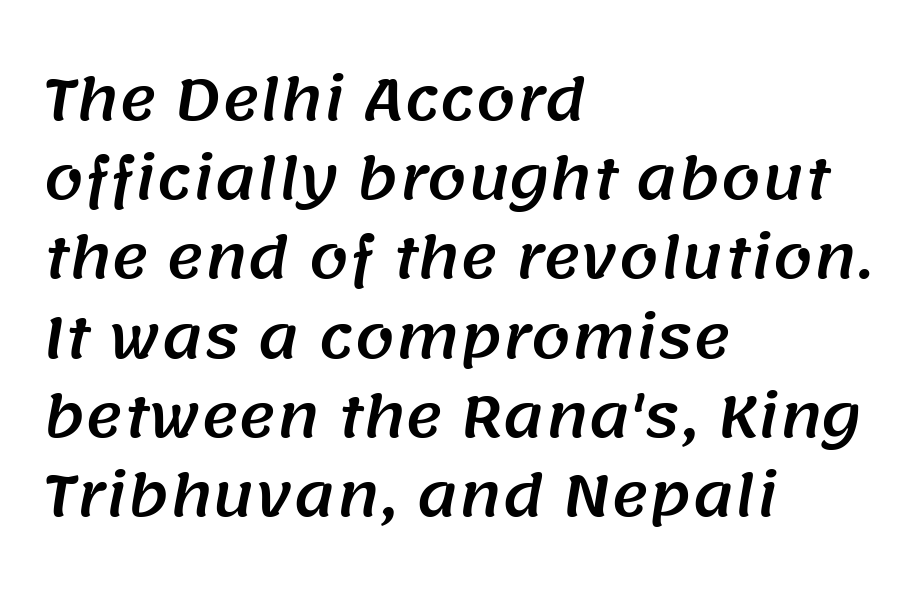
Q: Is the typeface a serif or a sans-serif typeface? A: Sans-serif.
Q: Is the text underlined? A: No.
Q: How is the paragraph aligned? A: Left-aligned.
Q: Is the spacing between letters normal or unusually wide? A: Normal.
Q: Is the spacing between lines tight, normal or loose? A: Normal.
Q: Width (condensed, normal, or wide)? A: Normal.
Q: Stroke contrast? A: Medium.
Q: x-height? A: Large.
Q: Monospaced? A: No.
